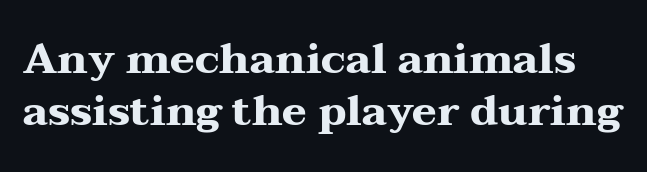
The tracking reads as untouched default to a designer's eye. Style check: upright. Each letter keeps its own natural width here, so spacing adapts to shape. This is serif lettering, the kind often seen in printed books.
